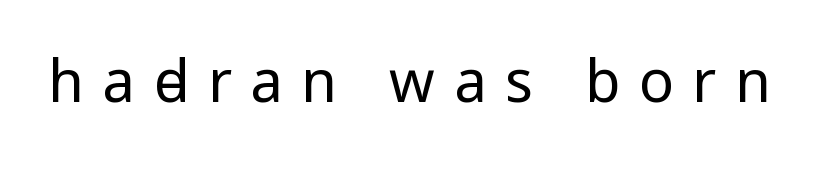
{"serif": "no", "italic": "no", "bold": "no", "weight": "regular", "width": "condensed", "stroke_contrast": "low", "x_height": "large", "monospaced": "no", "underline": "no", "letter_spacing": "wide", "letter_spacing_em": 0.32, "glyph_px": 58}
